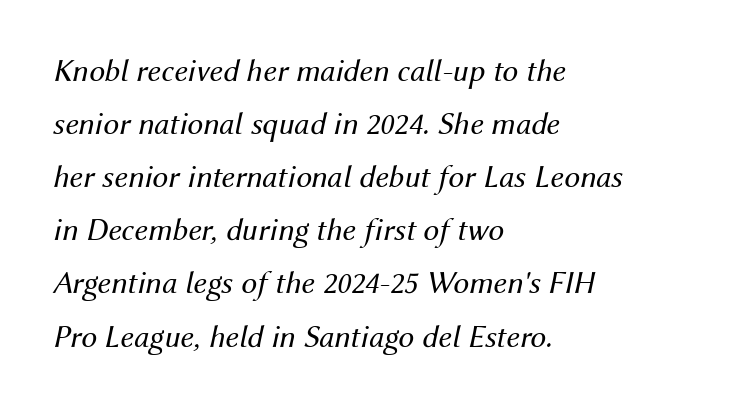
The image shows 32 px regular-weight type, italic (leaning right); set left-aligned, normal line spacing (1.66x), normal letter spacing, not underlined; medium stroke contrast and a medium x-height.
